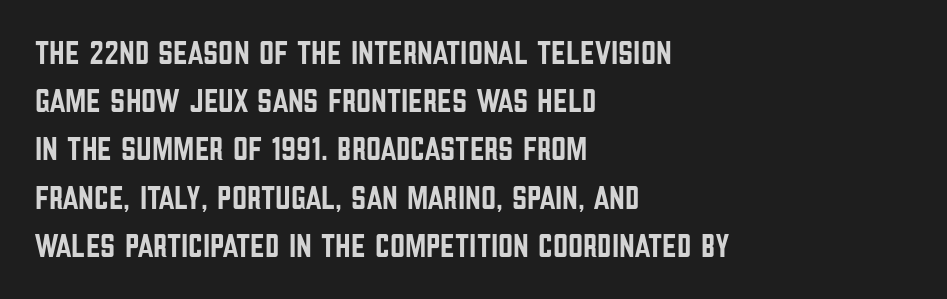
{"serif": "no", "italic": "no", "width": "condensed", "stroke_contrast": "low", "x_height": "large", "monospaced": "no", "underline": "no", "align": "left", "line_spacing": "normal", "line_spacing_ratio": 1.46, "letter_spacing": "normal", "letter_spacing_em": 0.0, "glyph_px": 33}
